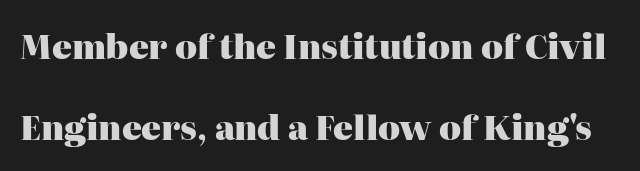
Each new line begins a long way beneath the previous one. The face used here is proportionally spaced, like ordinary book or web type. Italic? Not at all — the glyphs are vertical. Every letter is thick-stroked: bold, no question. Underlining? Definitely not there.
